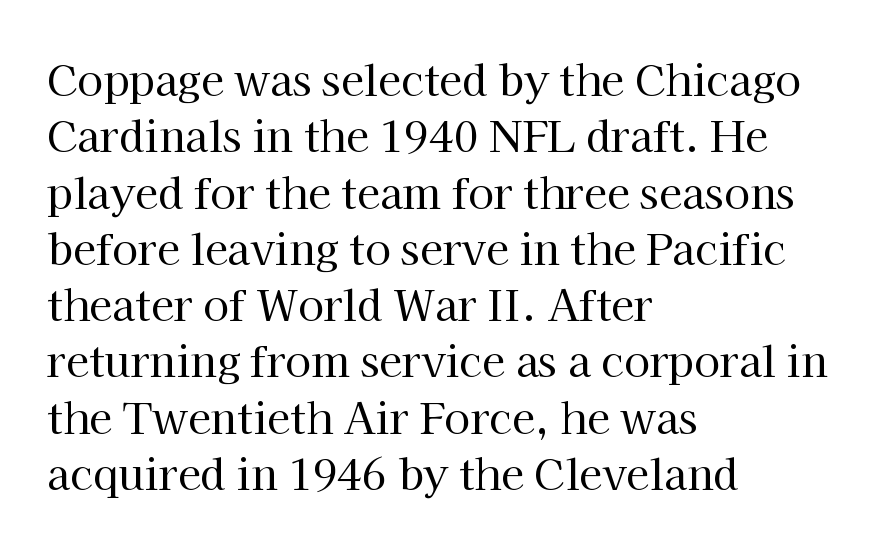
Each word holds together tightly as a unit, with standard inter-letter gaps. In terms of leading, this rendering sits right in the middle. You can tell it's not italic because the verticals are truly vertical. Nobody drew a line under any word here.
